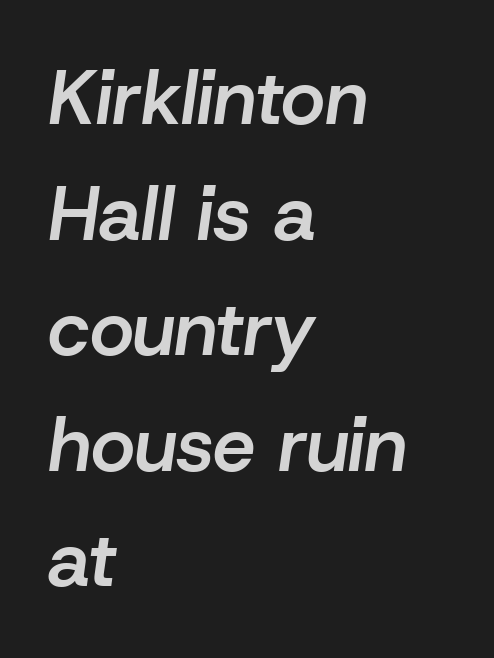
{"italic": "yes", "lean": "right", "slant_degrees": 8, "bold": "semi", "weight": "semibold", "width": "normal", "stroke_contrast": "low", "x_height": "medium", "monospaced": "no", "underline": "no", "align": "left", "line_spacing": "normal", "line_spacing_ratio": 1.52, "letter_spacing": "normal", "letter_spacing_em": 0.0, "glyph_px": 76}
